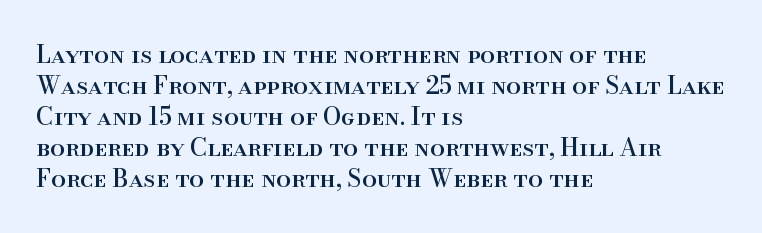
The image shows 24 px text type, upright; set left-aligned, normal line spacing (1.29x), normal letter spacing, not underlined.
